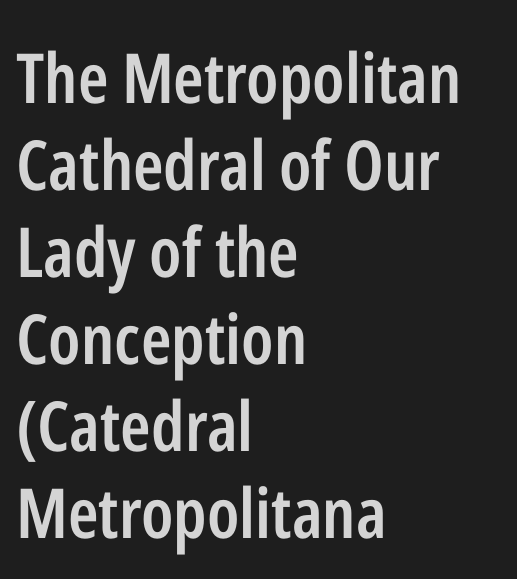
The image shows 69 px semibold, condensed sans-serif type, upright; set left-aligned, normal line spacing (1.26x), normal letter spacing, not underlined; low stroke contrast and a medium x-height.
